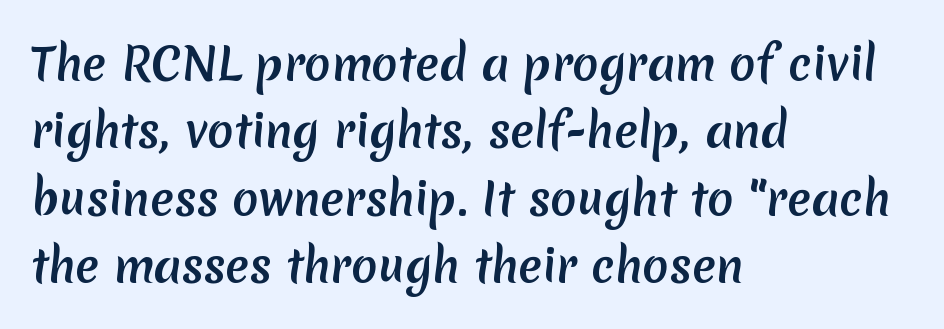
The image shows 44 px semibold sans-serif type; set left-aligned, normal line spacing (1.53x), normal letter spacing, not underlined; low stroke contrast and a medium x-height.
